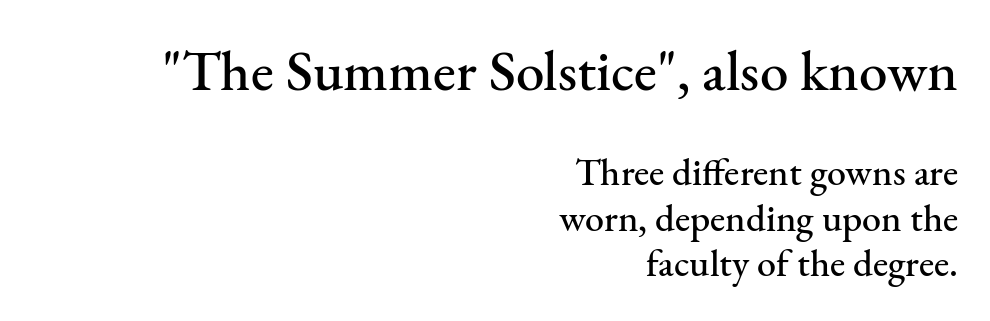
The image shows 57 px serif type, upright; set right-aligned, line spacing 1.2x, normal letter spacing, not underlined; the first (top) block is 1.5x larger; medium stroke contrast and a small x-height.
